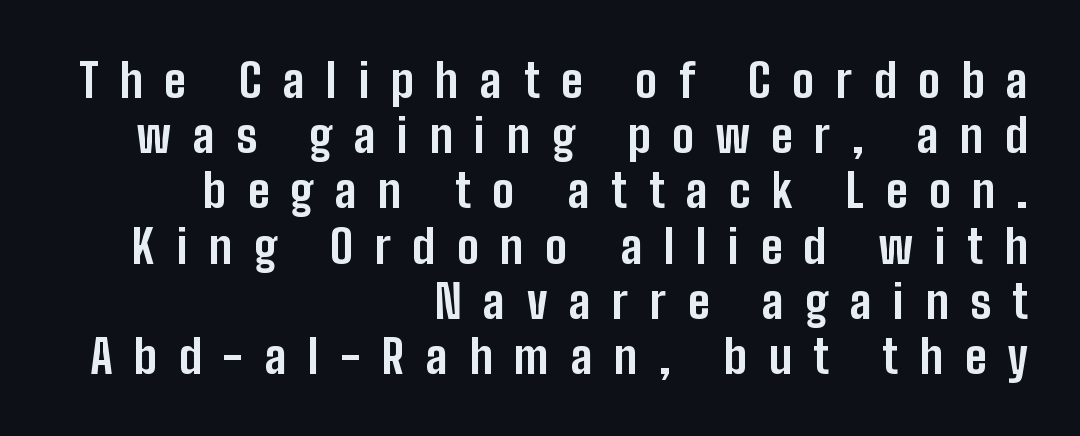
Q: Is the text bold? A: Yes.
Q: Is the text italic (slanted)? A: No, it is upright.
Q: Is the typeface a serif or a sans-serif typeface? A: Sans-serif.
Q: Is the text underlined? A: No.
Q: How is the paragraph aligned? A: Right-aligned.
Q: Is the spacing between letters normal or unusually wide? A: Unusually wide.
Q: Width (condensed, normal, or wide)? A: Condensed.
Q: Stroke contrast? A: Low.
Q: x-height? A: Medium.
Q: Monospaced? A: No.
